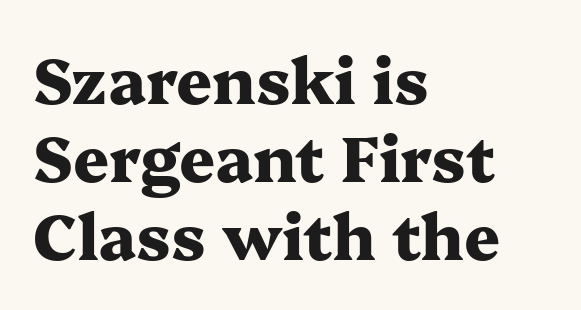
Bare-footed words on every line. Caption: multi-line text, flush left, ragged right. Strokes here are thick enough to call this a true bold. Typographically, this falls in the serif category. Tracking value appears to be zero — textbook default spacing.
